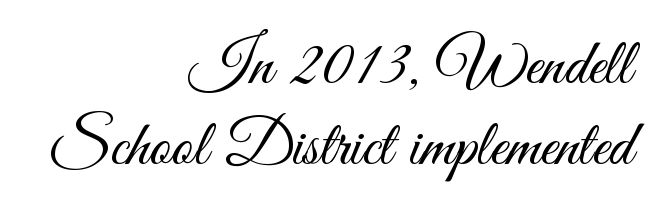
Proportional: the letters do not fall into vertical columns. The space directly below the letters is spotless. Weight class: somewhere from thin through regular. The type is set solid horizontally, with unmodified tracking.
